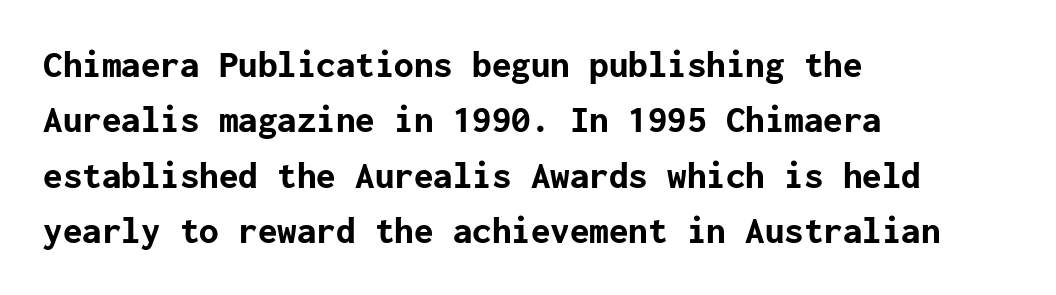
{"serif": "no", "italic": "no", "bold": "yes", "weight": "bold", "width": "normal", "stroke_contrast": "low", "x_height": "medium", "underline": "no", "align": "left", "line_spacing": "normal", "line_spacing_ratio": 1.42, "letter_spacing": "normal", "letter_spacing_em": 0.0, "glyph_px": 39}
